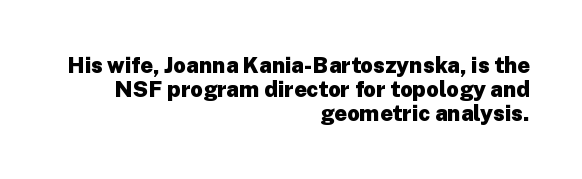
Q: Is the text bold? A: Yes.
Q: Is the text italic (slanted)? A: No, it is upright.
Q: Is the text underlined? A: No.
Q: How is the paragraph aligned? A: Right-aligned.
Q: Is the spacing between letters normal or unusually wide? A: Normal.
Q: Is the spacing between lines tight, normal or loose? A: Tight.
